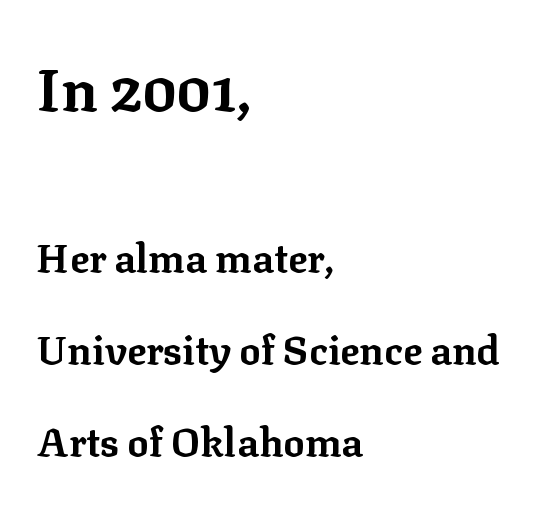
{"serif": "yes", "italic": "no", "bold": "yes", "weight": "bold", "width": "normal", "stroke_contrast": "low", "x_height": "medium", "monospaced": "no", "underline": "no", "align": "left", "line_spacing": "loose", "line_spacing_ratio": 2.3, "letter_spacing": "normal", "letter_spacing_em": 0.0, "larger_block": "first", "size_ratio": 1.5, "glyph_px": 60}
